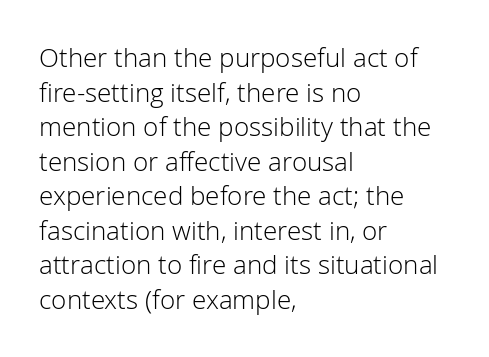
Q: Is the text bold? A: No.
Q: Is the text italic (slanted)? A: No, it is upright.
Q: Is the text underlined? A: No.
Q: How is the paragraph aligned? A: Left-aligned.
Q: Is the spacing between letters normal or unusually wide? A: Normal.
Q: Is the spacing between lines tight, normal or loose? A: Normal.
